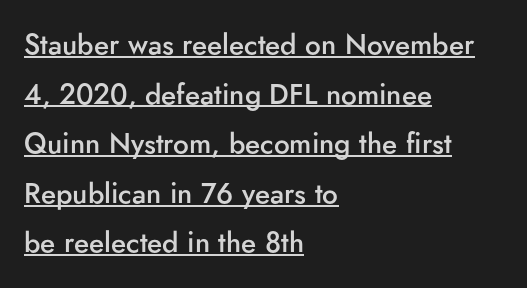
The lettering holds an erect, upright posture throughout. The letterforms sit shoulder to shoulder at normal distance. What weight is shown? A semibold, between regular and bold. Somebody hit Ctrl+U on this one — the words are underlined.
